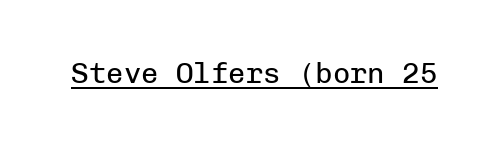
The image shows 29 px regular-weight sans-serif type, upright, monospaced; set normal letter spacing, underlined; low stroke contrast and a medium x-height.
